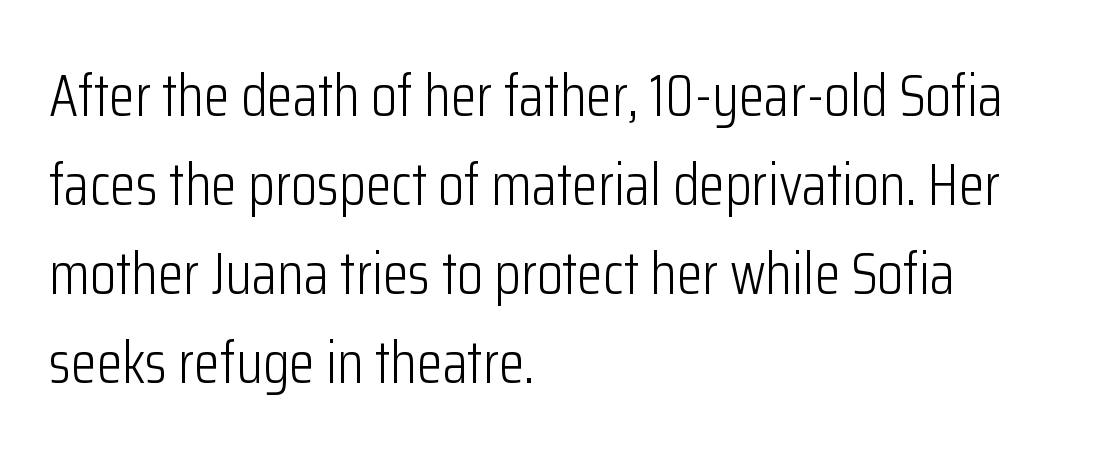
{"serif": "no", "italic": "no", "bold": "no", "weight": "light", "width": "condensed", "stroke_contrast": "low", "x_height": "medium", "monospaced": "no", "underline": "no", "align": "left", "line_spacing": "normal", "line_spacing_ratio": 1.51, "letter_spacing": "normal", "letter_spacing_em": 0.0, "glyph_px": 59}
